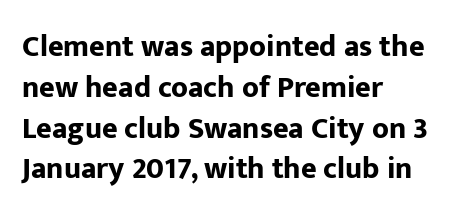
Default kerning and tracking; the words read as compact shapes. You could not count columns in this text — the font is proportionally spaced. The type sits square on the baseline with zero lean. Notice how descenders clear the ascenders below comfortably — that's standard leading.
